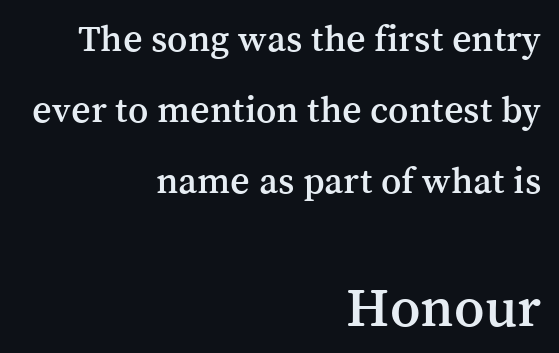
Typographically, this falls in the serif category. Tracking here is standard; glyphs follow each other at the usual distance. Casual observation: everything's shoved over to the right. Caption: upper text group reduced, lower text group enlarged. Every stem runs plumb, perpendicular to the baseline. Type without underlining.
